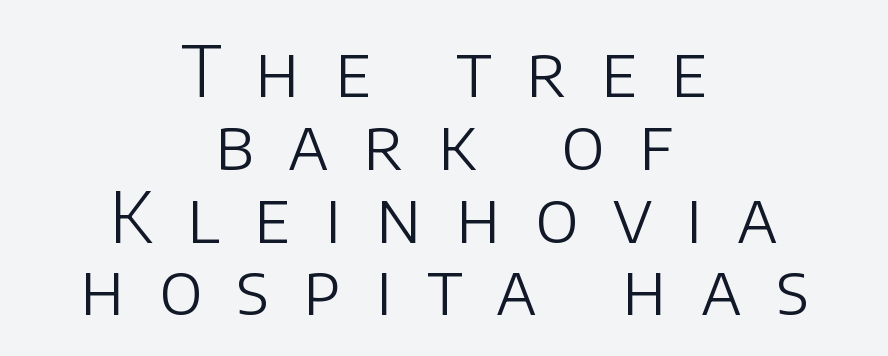
{"serif": "no", "italic": "no", "bold": "no", "weight": "light", "width": "normal", "stroke_contrast": "low", "x_height": "large", "monospaced": "no", "underline": "no", "align": "center", "line_spacing": "tight", "line_spacing_ratio": 1.04, "letter_spacing": "wide", "letter_spacing_em": 0.49, "glyph_px": 70}
